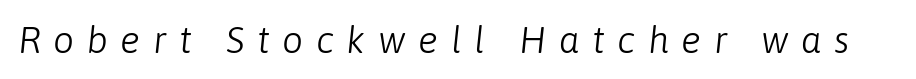
The glyphs look as if they've been sheared to an angle. Bold? No — there's no thickening of the strokes. Think of a printed novel: that variable character pitch is what you see here. Substantial extra tracking has been applied to these lines. Anything drawn beneath the words? Only blank space.
